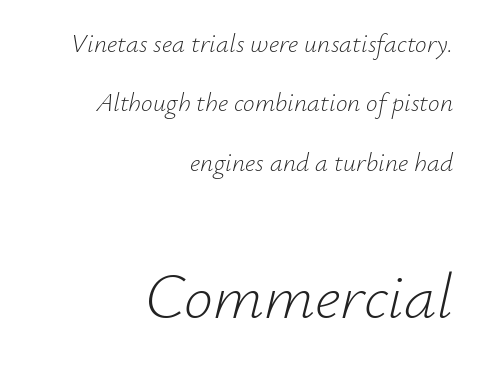
The image shows 65 px light type, italic (leaning right); set right-aligned, loose line spacing (2.28x), normal letter spacing, not underlined; the second (bottom) block is 2.5x larger; low stroke contrast and a small x-height.
